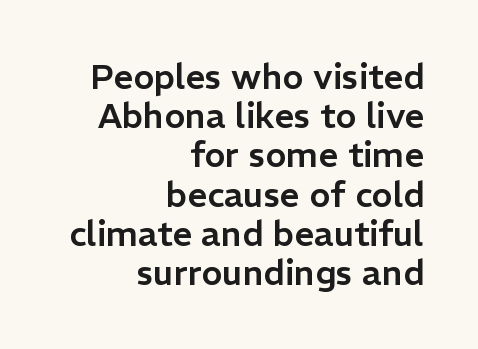
Nothing sits at the stroke ends, so this counts as sans-serif. The letters stand straight up with perfectly vertical stems. Visually the block forms a straight wall on the right and a jagged coastline on the left. Descenders hang freely into open space. Tracking value appears to be zero — textbook default spacing.
